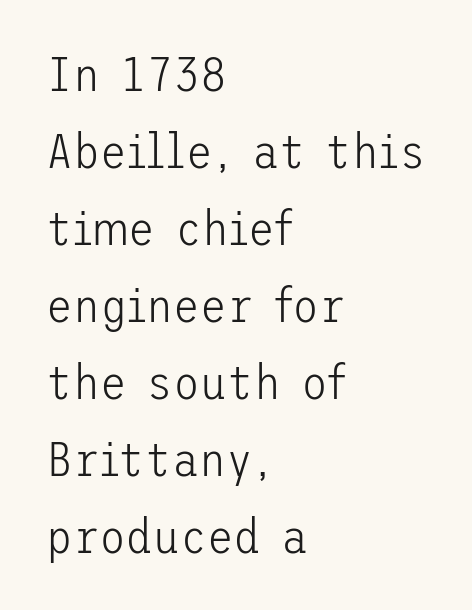
{"serif": "no", "italic": "no", "bold": "no", "weight": "light", "width": "normal", "stroke_contrast": "low", "x_height": "medium", "underline": "no", "align": "left", "line_spacing": "normal", "line_spacing_ratio": 1.57, "letter_spacing": "normal", "letter_spacing_em": 0.0, "glyph_px": 49}
